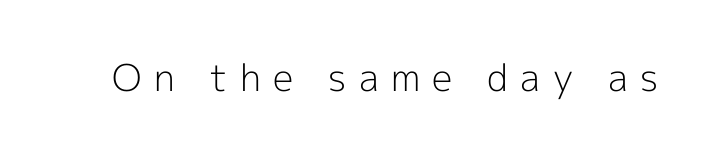
{"serif": "no", "italic": "no", "bold": "no", "weight": "light", "width": "normal", "x_height": "medium", "monospaced": "no", "underline": "no", "letter_spacing": "wide", "letter_spacing_em": 0.33, "glyph_px": 37}
